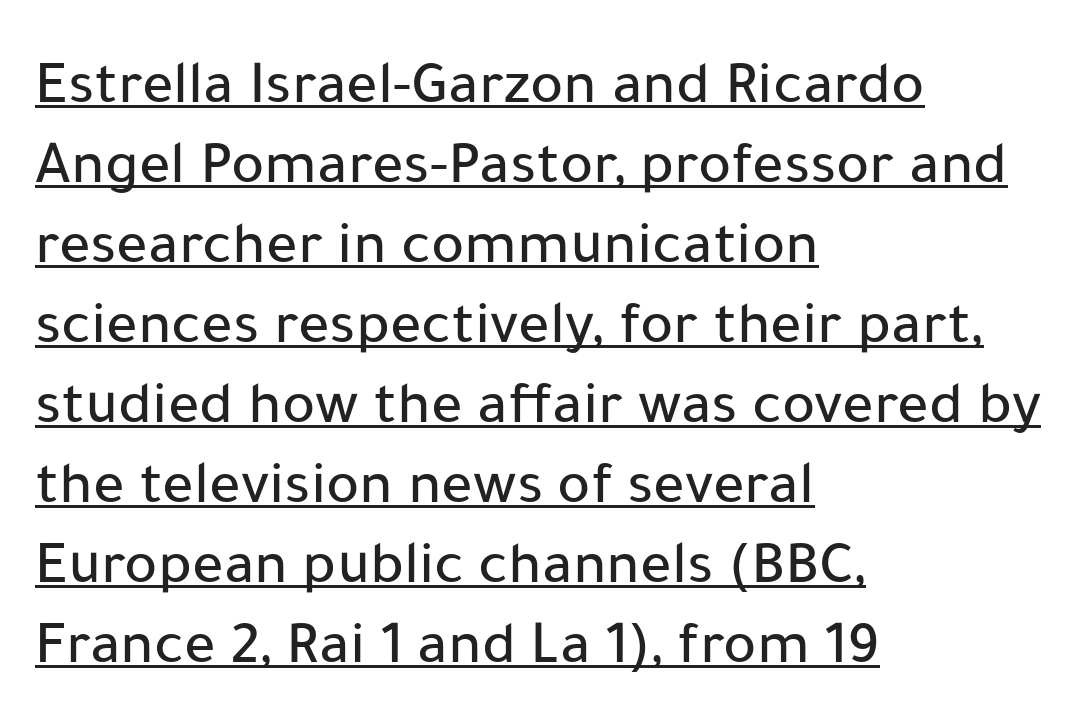
The image shows 62 px sans-serif type, upright; set left-aligned, normal line spacing (1.29x), normal letter spacing, underlined; low stroke contrast and a medium x-height.
